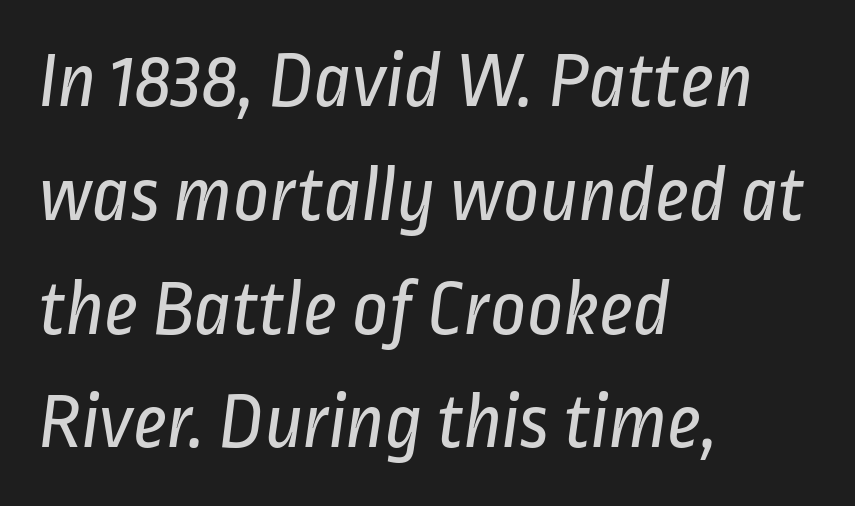
Q: Is the text bold? A: No.
Q: Is the typeface a serif or a sans-serif typeface? A: Sans-serif.
Q: Is the text underlined? A: No.
Q: How is the paragraph aligned? A: Left-aligned.
Q: Is the spacing between letters normal or unusually wide? A: Normal.
Q: Is the spacing between lines tight, normal or loose? A: Normal.
Q: Width (condensed, normal, or wide)? A: Condensed.
Q: Stroke contrast? A: Low.
Q: x-height? A: Medium.
Q: Monospaced? A: No.
